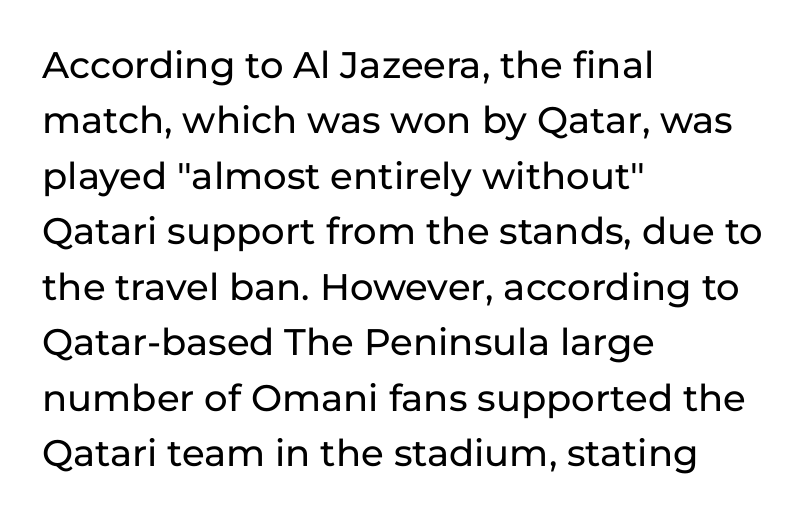
{"serif": "no", "italic": "no", "width": "normal", "stroke_contrast": "low", "x_height": "medium", "monospaced": "no", "underline": "no", "align": "left", "line_spacing": "normal", "line_spacing_ratio": 1.5, "letter_spacing": "normal", "letter_spacing_em": 0.0, "glyph_px": 37}
